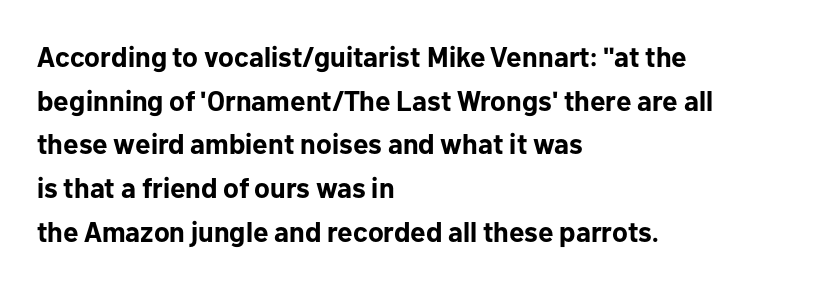
{"serif": "no", "italic": "no", "bold": "yes", "weight": "bold", "width": "normal", "stroke_contrast": "low", "x_height": "medium", "monospaced": "no", "underline": "no", "align": "left", "line_spacing": "normal", "line_spacing_ratio": 1.56, "letter_spacing": "normal", "letter_spacing_em": 0.0, "glyph_px": 28}
